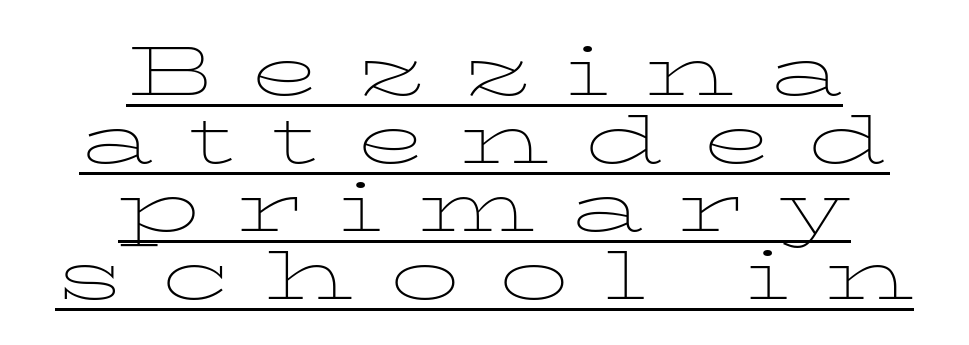
The image shows 70 px thin, wide serif type, upright; set centered, tight line spacing (0.97x), unusually wide letter spacing (+0.5 em), underlined; low stroke contrast and a medium x-height.
